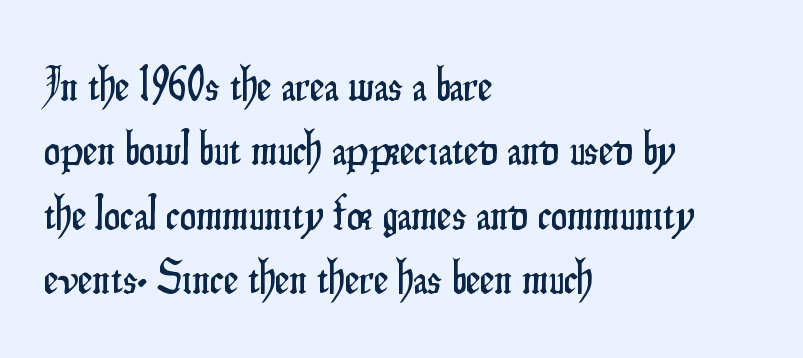
Q: Is the text italic (slanted)? A: No, it is upright.
Q: Is the typeface a serif or a sans-serif typeface? A: Sans-serif.
Q: Is the text underlined? A: No.
Q: How is the paragraph aligned? A: Left-aligned.
Q: Is the spacing between letters normal or unusually wide? A: Normal.
Q: Is the spacing between lines tight, normal or loose? A: Normal.
Q: Width (condensed, normal, or wide)? A: Condensed.
Q: Stroke contrast? A: Low.
Q: x-height? A: Small.
Q: Monospaced? A: No.
